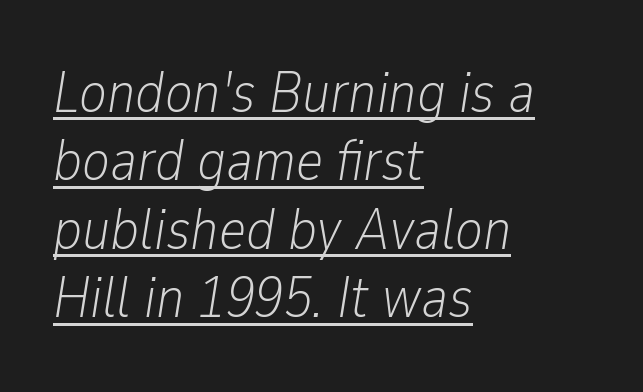
Like a heading marked for emphasis, these lines bear an underscore. You could call the tracking neutral — neither tight nor loose. The text carries the slant typical of an italic or oblique font. Stroke thickness stays within the range of a standard reading face or lighter. Do the characters align in a grid? No, the font is proportional. The lines in this sample share a left origin and differ only in where they stop.
